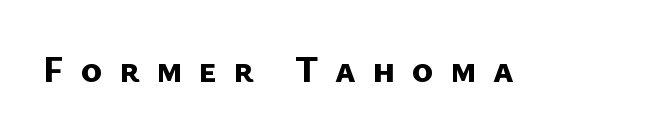
The image shows 37 px bold sans-serif type; set unusually wide letter spacing (+0.44 em), not underlined; low stroke contrast and a medium x-height.
